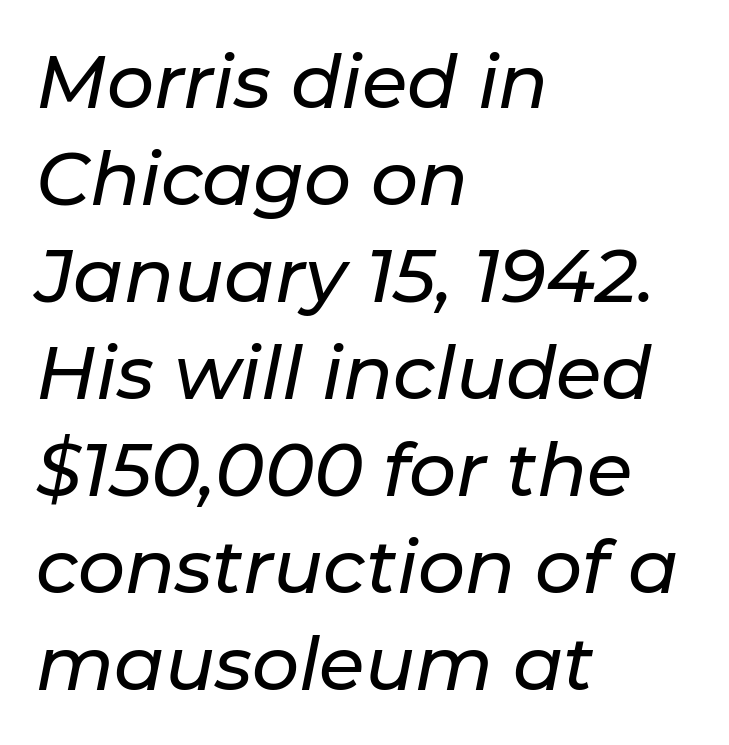
Q: Is the text italic (slanted)? A: Yes, it leans right by about 11 degrees.
Q: Is the text underlined? A: No.
Q: How is the paragraph aligned? A: Left-aligned.
Q: Is the spacing between letters normal or unusually wide? A: Normal.
Q: Is the spacing between lines tight, normal or loose? A: Normal.
Q: Width (condensed, normal, or wide)? A: Normal.
Q: Stroke contrast? A: Low.
Q: x-height? A: Medium.
Q: Monospaced? A: No.
